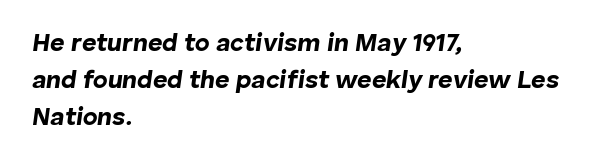
Q: Is the text bold? A: Yes.
Q: Is the text italic (slanted)? A: Yes, it leans right by about 8 degrees.
Q: Is the text underlined? A: No.
Q: How is the paragraph aligned? A: Left-aligned.
Q: Is the spacing between letters normal or unusually wide? A: Normal.
Q: Is the spacing between lines tight, normal or loose? A: Normal.
